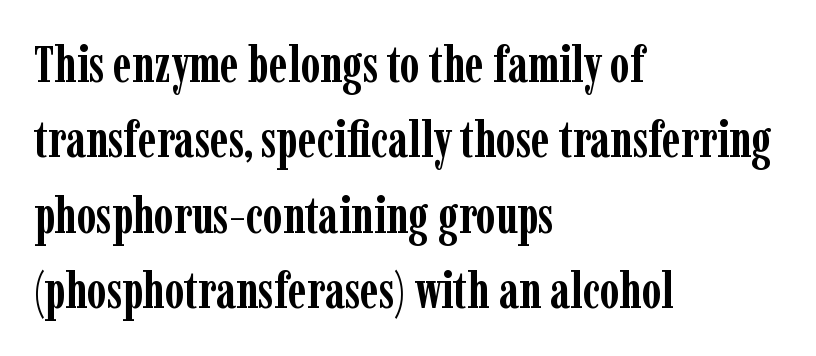
Q: Is the text bold? A: Yes.
Q: Is the text italic (slanted)? A: No, it is upright.
Q: Is the typeface a serif or a sans-serif typeface? A: Serif.
Q: Is the text underlined? A: No.
Q: How is the paragraph aligned? A: Left-aligned.
Q: Is the spacing between letters normal or unusually wide? A: Normal.
Q: Is the spacing between lines tight, normal or loose? A: Normal.
Q: Width (condensed, normal, or wide)? A: Condensed.
Q: Stroke contrast? A: Low.
Q: x-height? A: Medium.
Q: Monospaced? A: No.
